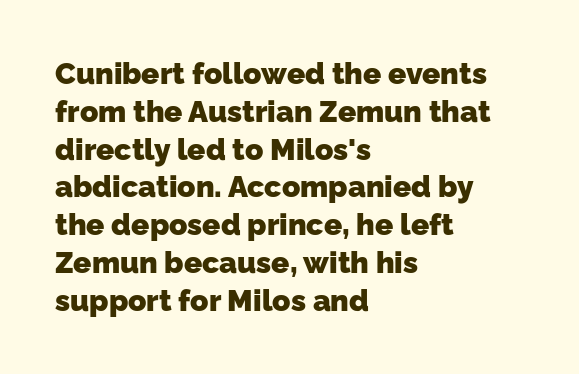
Each line starts at the same left margin while the right side varies. Glance below the letters and you will spot only blank space. No extra tracking has been applied to these lines. Its strokes are broad and dark, the hallmark of bold type. The leading is moderate, giving the passage an even texture. The rendering uses natural spacing where letterforms have individual widths.
